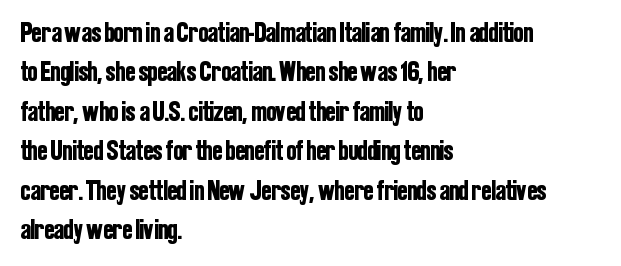
The image shows 29 px condensed sans-serif type, upright; set left-aligned, normal line spacing (1.36x), normal letter spacing, not underlined; low stroke contrast and a medium x-height.
